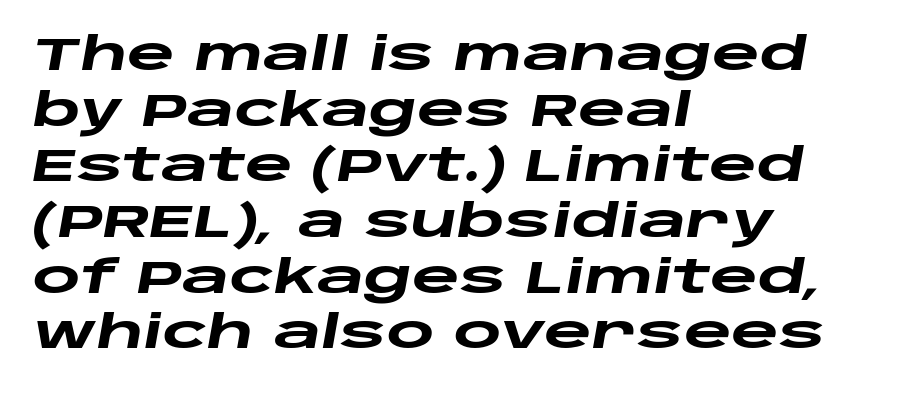
Lines of text with bare space underneath. The letterforms sit shoulder to shoulder at normal distance. Proportional: the letters do not fall into vertical columns. The rag falls on the right side of this text block. The strokes are fattened all the way to bold.
